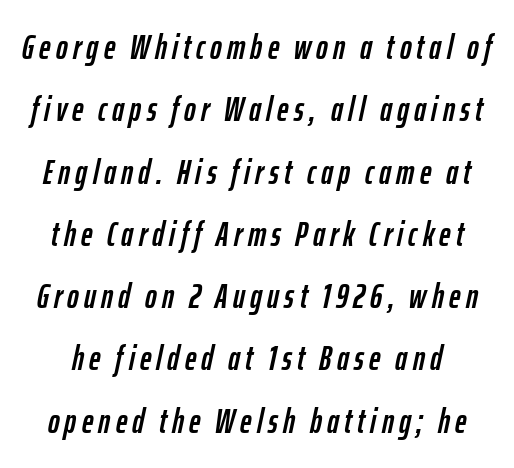
{"italic": "yes", "lean": "right", "slant_degrees": 12, "width": "condensed", "stroke_contrast": "low", "x_height": "medium", "monospaced": "no", "underline": "no", "line_spacing_ratio": 1.78, "glyph_px": 35}
